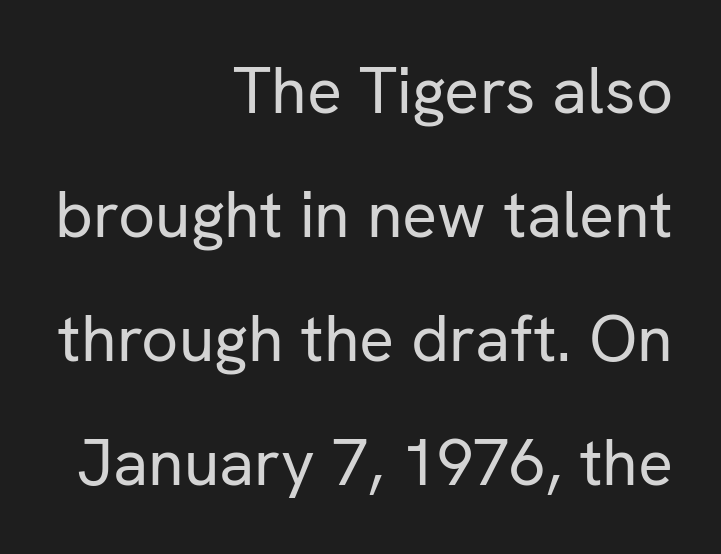
{"serif": "no", "italic": "no", "bold": "no", "weight": "regular", "width": "normal", "stroke_contrast": "low", "x_height": "medium", "monospaced": "no", "underline": "no", "align": "right", "line_spacing": "loose", "line_spacing_ratio": 1.91, "letter_spacing": "normal", "letter_spacing_em": 0.0, "glyph_px": 65}
